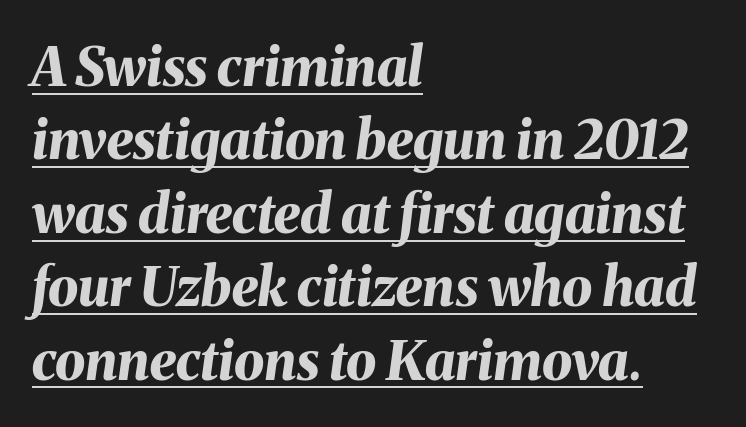
Q: Is the text bold? A: Yes.
Q: Is the text italic (slanted)? A: Yes, it leans right by about 8 degrees.
Q: Is the text underlined? A: Yes.
Q: How is the paragraph aligned? A: Left-aligned.
Q: Is the spacing between letters normal or unusually wide? A: Normal.
Q: Is the spacing between lines tight, normal or loose? A: Normal.
Q: Width (condensed, normal, or wide)? A: Normal.
Q: Stroke contrast? A: Medium.
Q: x-height? A: Medium.
Q: Monospaced? A: No.
